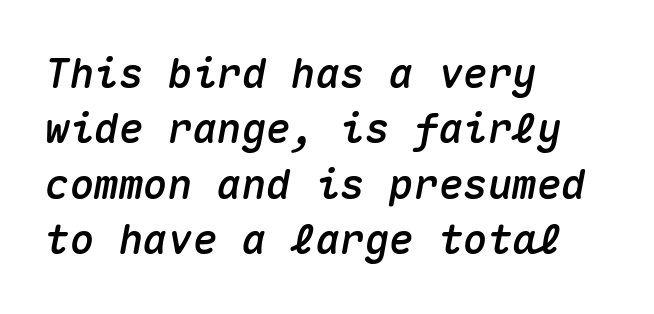
The image shows 41 px text type, italic (leaning right), monospaced; set left-aligned, normal line spacing (1.35x), normal letter spacing, not underlined; medium stroke contrast and a medium x-height.
